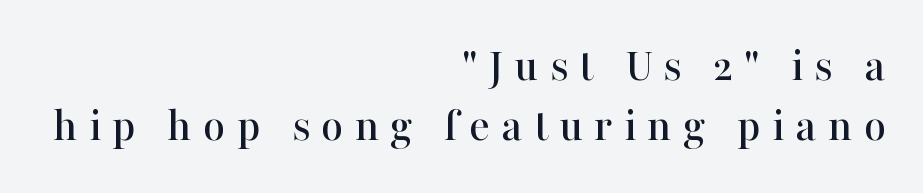
{"serif": "yes", "italic": "no", "width": "normal", "stroke_contrast": "high", "x_height": "medium", "monospaced": "no", "underline": "no", "align": "right", "line_spacing_ratio": 1.24, "letter_spacing": "wide", "letter_spacing_em": 0.23, "glyph_px": 48}
